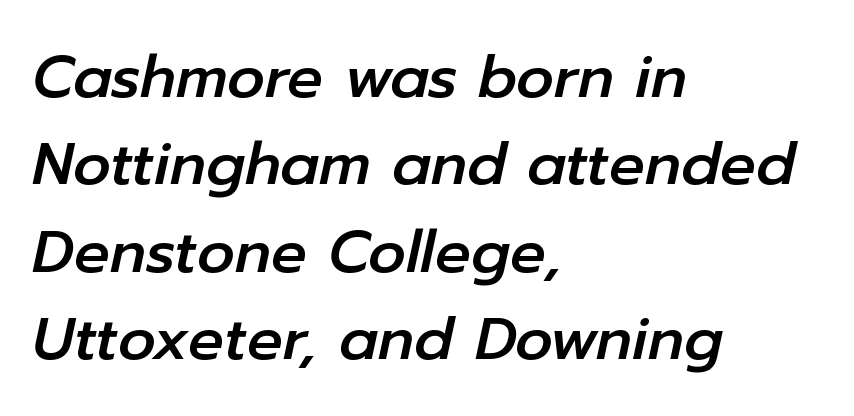
{"italic": "yes", "lean": "right", "slant_degrees": 12, "width": "normal", "stroke_contrast": "low", "x_height": "medium", "monospaced": "no", "underline": "no", "align": "left", "line_spacing": "normal", "line_spacing_ratio": 1.48, "letter_spacing": "normal", "letter_spacing_em": 0.0, "glyph_px": 59}
